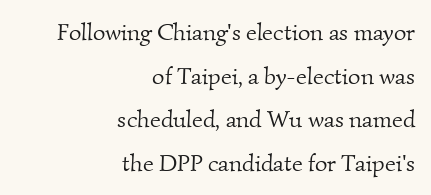
The image shows 24 px text type; set right-aligned, line spacing 1.82x, normal letter spacing, not underlined.
